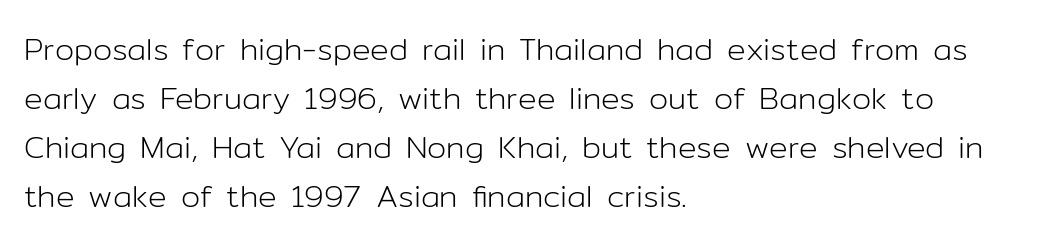
The image shows 31 px light sans-serif type, upright; set left-aligned, normal line spacing (1.58x), normal letter spacing, not underlined; low stroke contrast and a medium x-height.
